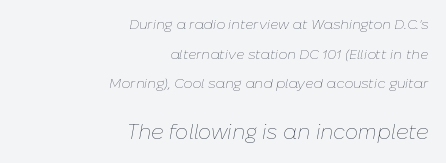
Q: Is the text bold? A: No.
Q: Is the text italic (slanted)? A: Yes, it leans right by about 10 degrees.
Q: Is the text underlined? A: No.
Q: How is the paragraph aligned? A: Right-aligned.
Q: Is the spacing between letters normal or unusually wide? A: Normal.
Q: Is the spacing between lines tight, normal or loose? A: Loose.
Q: Which block of text is set in a larger size, the first (top) or the second (bottom)? A: The second (bottom) one.
